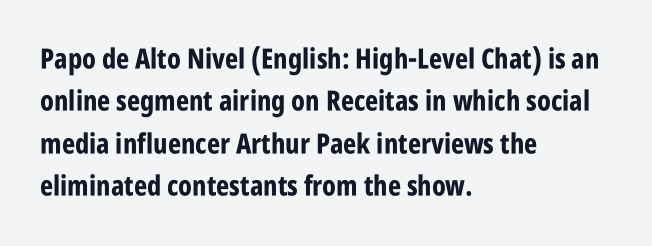
The image shows 28 px bold, condensed sans-serif type, upright; set left-aligned, normal line spacing (1.51x), normal letter spacing, not underlined; low stroke contrast and a large x-height.
